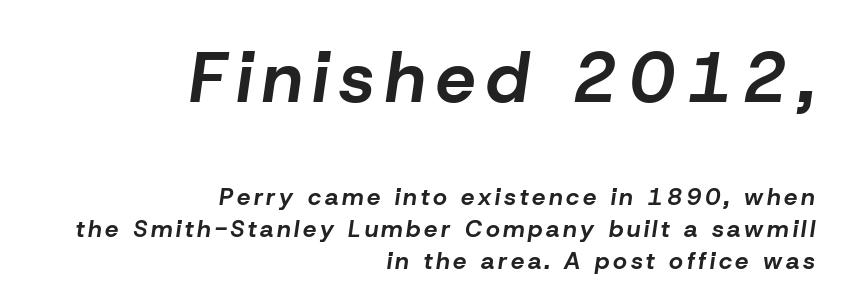
The image shows 71 px bold type, italic (leaning right); set right-aligned, normal line spacing (1.33x), not underlined; the first (top) block is 2.96x larger; low stroke contrast and a medium x-height.
